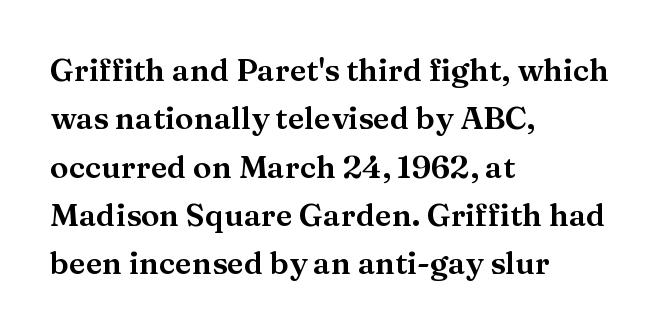
Q: Is the text italic (slanted)? A: No, it is upright.
Q: Is the typeface a serif or a sans-serif typeface? A: Serif.
Q: Is the text underlined? A: No.
Q: How is the paragraph aligned? A: Left-aligned.
Q: Is the spacing between letters normal or unusually wide? A: Normal.
Q: Is the spacing between lines tight, normal or loose? A: Normal.
Q: Width (condensed, normal, or wide)? A: Wide.
Q: Stroke contrast? A: Medium.
Q: x-height? A: Medium.
Q: Monospaced? A: No.
